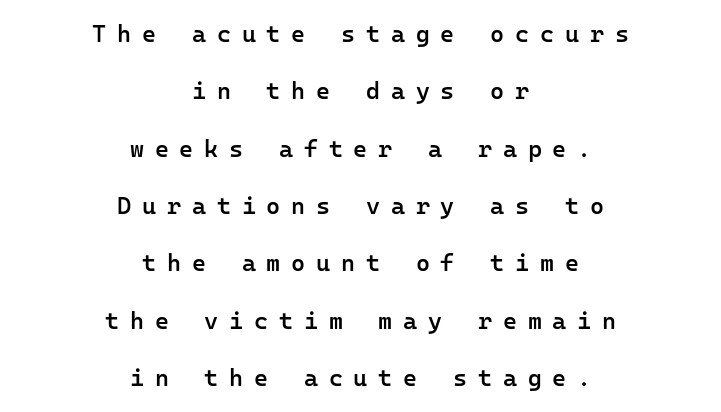
A bare baseline throughout the passage. Notice the strokes are somewhat thickened but not fully heavy: this is a semibold. Casual observation: everything's sitting right in the middle. This sample trades compactness for vertical openness between lines.
